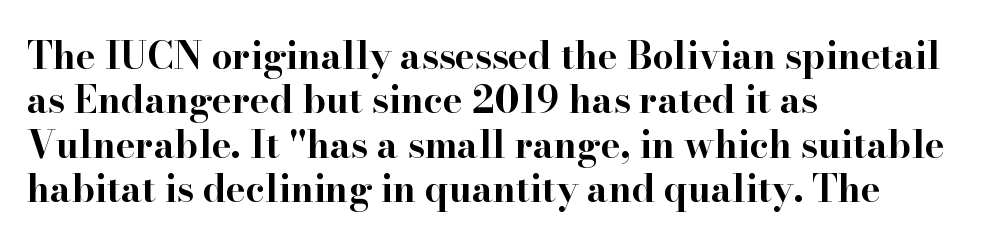
Q: Is the text bold? A: Yes.
Q: Is the text italic (slanted)? A: No, it is upright.
Q: Is the typeface a serif or a sans-serif typeface? A: Serif.
Q: Is the text underlined? A: No.
Q: How is the paragraph aligned? A: Left-aligned.
Q: Is the spacing between letters normal or unusually wide? A: Normal.
Q: Width (condensed, normal, or wide)? A: Wide.
Q: Stroke contrast? A: High.
Q: x-height? A: Small.
Q: Monospaced? A: No.
